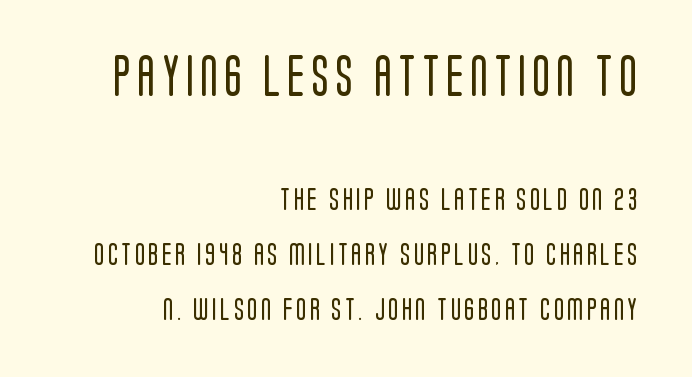
The passage shown is not underscored anywhere. Interline gaps are noticeably wide in this sample. The characters display no serif detailing; their extremities are plain. Line ends are locked; line starts wander. A light-to-regular cut is what we see here.
